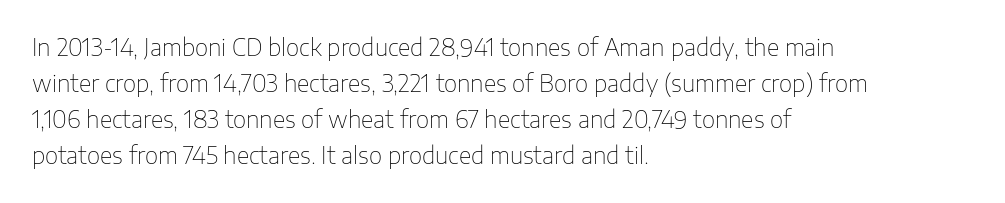
{"italic": "no", "bold": "no", "underline": "no", "align": "left", "line_spacing": "normal", "line_spacing_ratio": 1.57, "letter_spacing": "normal", "letter_spacing_em": 0.0, "glyph_px": 23}
